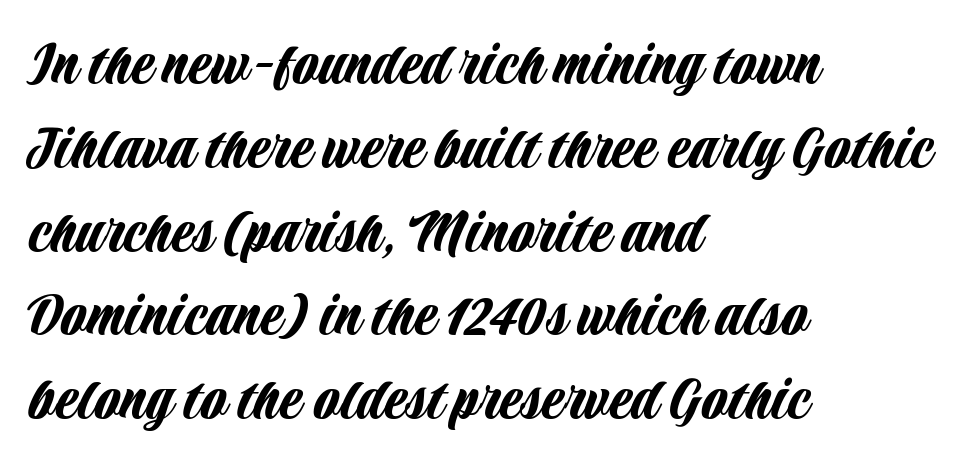
The image shows 66 px condensed sans-serif type; set left-aligned, normal line spacing (1.27x), normal letter spacing, not underlined; low stroke contrast and a large x-height.
